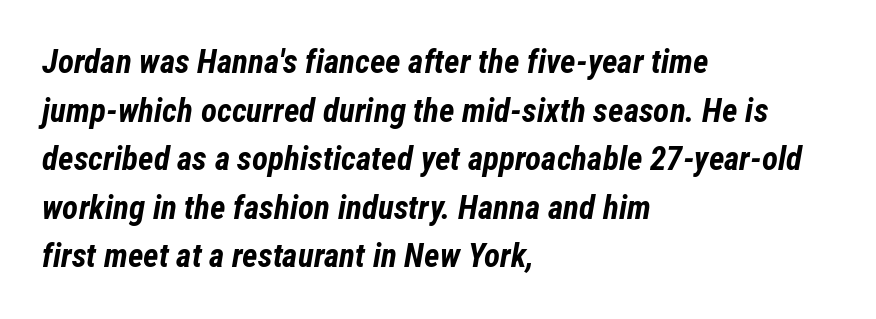
Q: Is the text bold? A: Yes.
Q: Is the text italic (slanted)? A: Yes, it leans right by about 12 degrees.
Q: Is the text underlined? A: No.
Q: How is the paragraph aligned? A: Left-aligned.
Q: Is the spacing between letters normal or unusually wide? A: Normal.
Q: Is the spacing between lines tight, normal or loose? A: Normal.
Q: Width (condensed, normal, or wide)? A: Condensed.
Q: Stroke contrast? A: Low.
Q: x-height? A: Medium.
Q: Monospaced? A: No.
